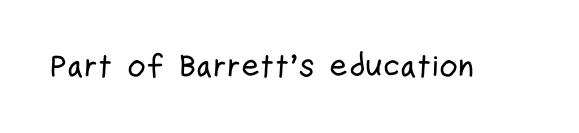
The words here are not underlined. Posture: upright roman. The horizontal fit of the characters is conventional and even. What kind of face is this? One without serifs — a sans.
